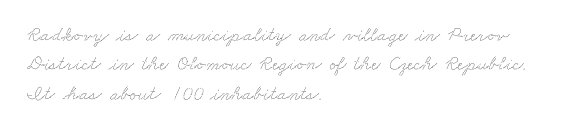
{"underline": "no", "align": "left", "line_spacing": "normal", "line_spacing_ratio": 1.47, "letter_spacing": "normal", "letter_spacing_em": 0.0, "glyph_px": 20}
